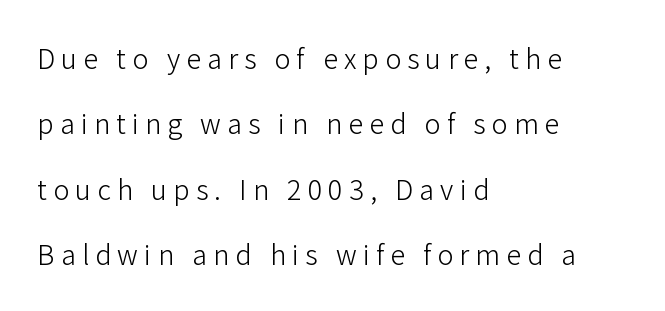
{"italic": "no", "bold": "no", "underline": "no", "align": "left", "line_spacing": "loose", "line_spacing_ratio": 2.42, "letter_spacing": "wide", "letter_spacing_em": 0.23, "glyph_px": 27}
